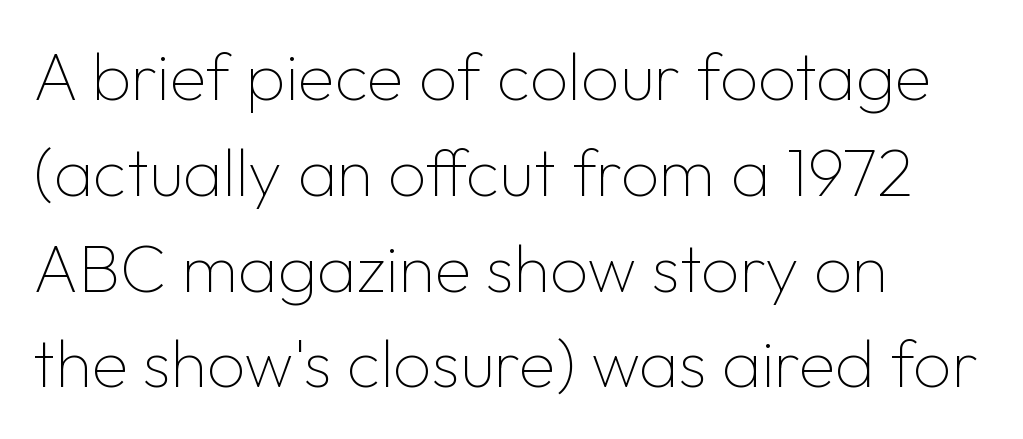
The axis of the letterforms is exactly vertical. No feet cap the strokes, marking this as sans-serif type. The passage shown is typed in a proportional face where columns would drift. The typesetter chose a ragged-right arrangement here. Descenders are the only things crossing below the line. Nobody touched the tracking dial on this one.
